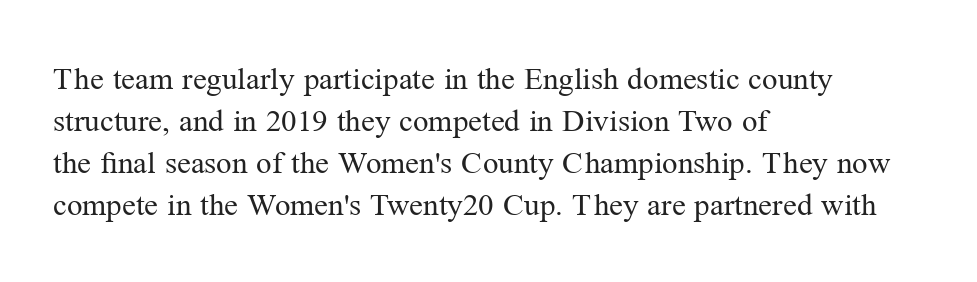
The image shows 31 px regular-weight serif type, upright; set left-aligned, normal line spacing (1.36x), normal letter spacing, not underlined; medium stroke contrast and a medium x-height.
